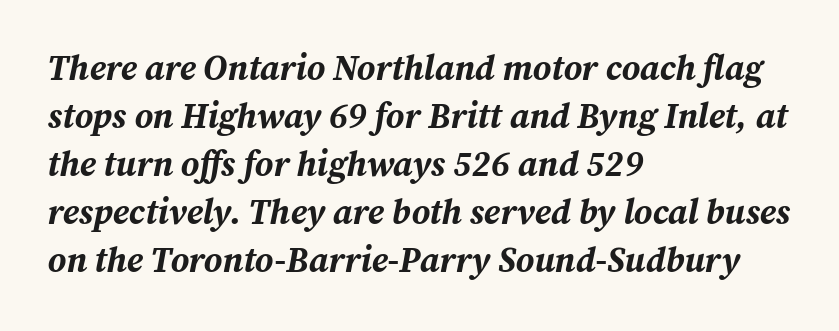
The image shows 35 px bold type, italic (leaning right); set left-aligned, normal line spacing (1.37x), normal letter spacing, not underlined; medium stroke contrast and a medium x-height.
